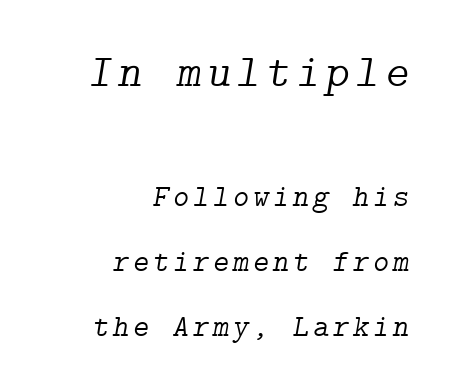
{"serif": "yes", "italic": "yes", "lean": "right", "slant_degrees": 9, "bold": "no", "weight": "light", "width": "normal", "stroke_contrast": "low", "x_height": "medium", "underline": "no", "align": "right", "line_spacing": "loose", "line_spacing_ratio": 2.09, "larger_block": "first", "size_ratio": 1.48, "glyph_px": 46}
